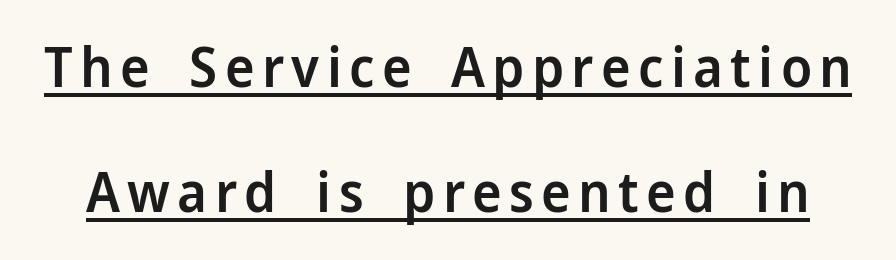
The image shows 56 px semibold sans-serif type, upright; set loose line spacing (2.24x), underlined; low stroke contrast and a medium x-height.
